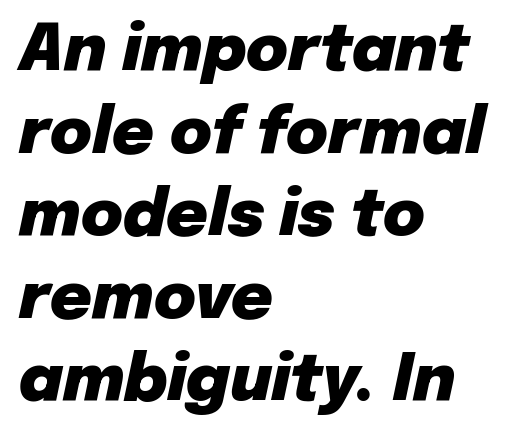
{"italic": "yes", "lean": "right", "slant_degrees": 12, "bold": "yes", "weight": "heavy", "width": "normal", "stroke_contrast": "low", "x_height": "medium", "monospaced": "no", "underline": "no", "align": "left", "line_spacing": "normal", "line_spacing_ratio": 1.29, "letter_spacing": "normal", "letter_spacing_em": 0.0, "glyph_px": 64}
